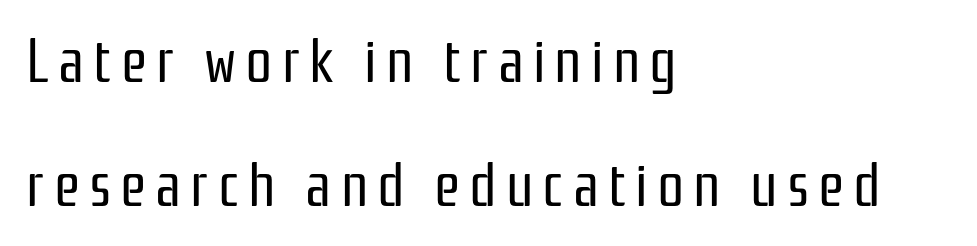
Q: Is the text bold? A: No.
Q: Is the text italic (slanted)? A: No, it is upright.
Q: Is the typeface a serif or a sans-serif typeface? A: Sans-serif.
Q: Is the text underlined? A: No.
Q: How is the paragraph aligned? A: Left-aligned.
Q: Is the spacing between lines tight, normal or loose? A: Loose.
Q: Width (condensed, normal, or wide)? A: Condensed.
Q: Stroke contrast? A: Low.
Q: x-height? A: Medium.
Q: Monospaced? A: No.
